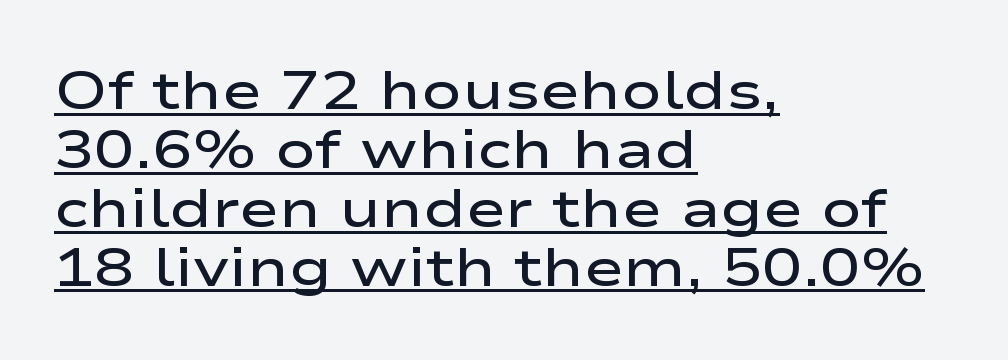
The image shows 54 px semibold, wide sans-serif type, upright; set left-aligned, tight line spacing (1.09x), normal letter spacing, underlined; low stroke contrast and a medium x-height.
